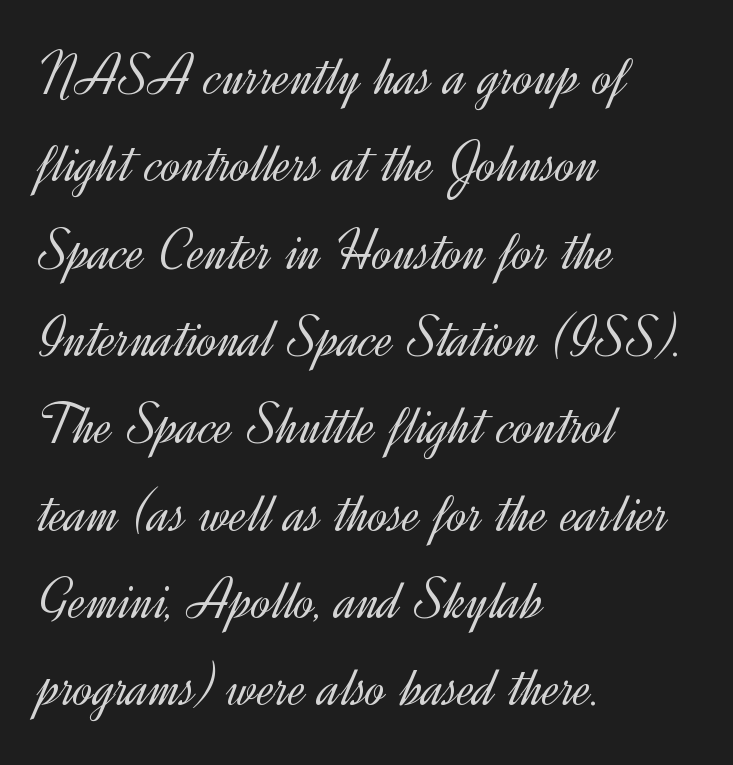
The image shows 59 px light sans-serif type; set left-aligned, normal line spacing (1.48x), normal letter spacing, not underlined; a small x-height.
